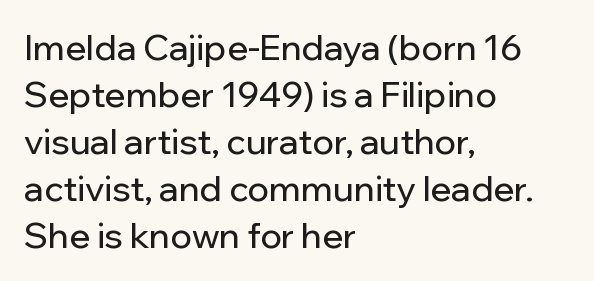
{"serif": "no", "italic": "no", "width": "normal", "stroke_contrast": "low", "x_height": "medium", "monospaced": "no", "underline": "no", "align": "left", "line_spacing": "normal", "line_spacing_ratio": 1.34, "letter_spacing": "normal", "letter_spacing_em": 0.0, "glyph_px": 35}
